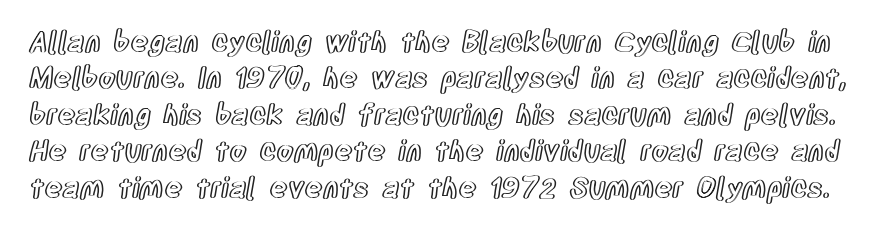
Q: Is the text italic (slanted)? A: Yes.
Q: Is the text underlined? A: No.
Q: Is the spacing between letters normal or unusually wide? A: Normal.
Q: Is the spacing between lines tight, normal or loose? A: Normal.
Q: Width (condensed, normal, or wide)? A: Condensed.
Q: x-height? A: Large.
Q: Monospaced? A: No.
